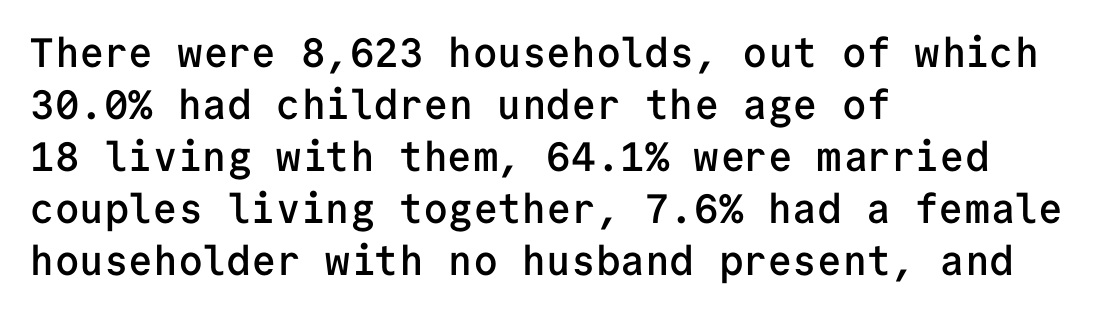
The image shows 41 px semibold sans-serif type, upright, monospaced; set left-aligned, normal line spacing (1.27x), normal letter spacing, not underlined; low stroke contrast and a medium x-height.
